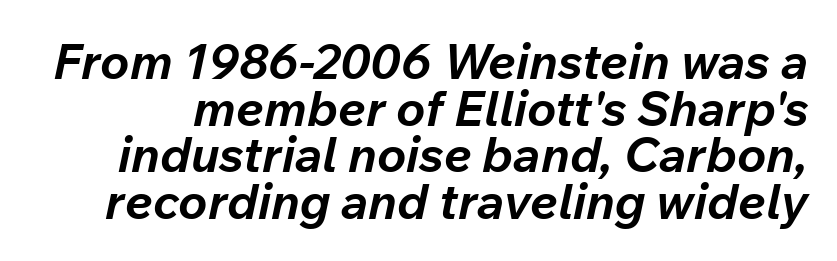
{"italic": "yes", "lean": "right", "slant_degrees": 12, "bold": "yes", "weight": "bold", "width": "normal", "stroke_contrast": "low", "x_height": "medium", "monospaced": "no", "underline": "no", "line_spacing": "tight", "line_spacing_ratio": 0.95, "letter_spacing": "normal", "letter_spacing_em": 0.0, "glyph_px": 49}
